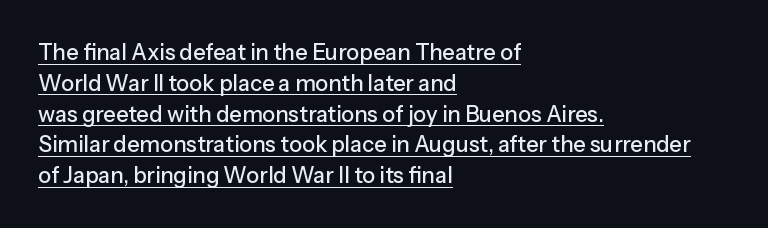
The image shows 22 px text type, upright; set left-aligned, normal line spacing (1.4x), normal letter spacing, underlined.
